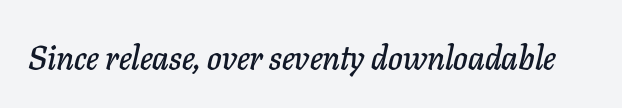
Inter-character spacing is left at the font's built-in metrics. The baseline area is clear. Looks like regular typesetting: each glyph gets only the width it needs. Every character sits at an angle, as italics do.
